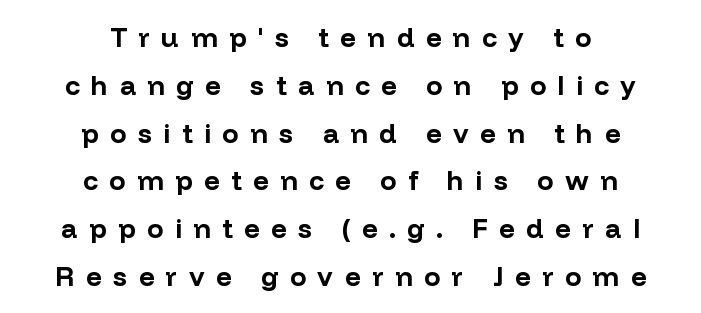
Horizontal alignment here is central, giving a formal, balanced look. You could only call the tracking loose — the letters float apart. Heavy, bold letterforms. You can tell it's not italic because the verticals are truly vertical. The string is rendered with underlining switched off.
